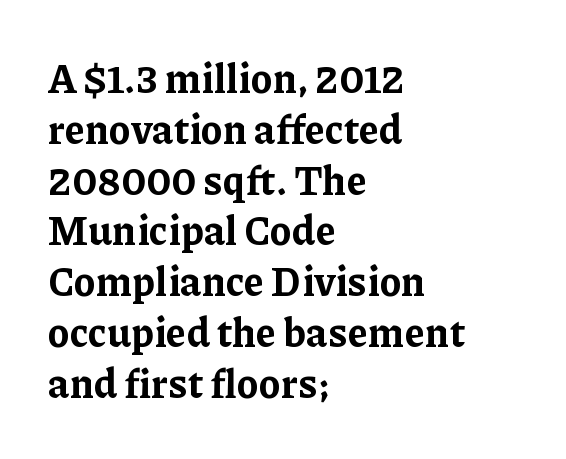
Emphasis by weight is at full strength: bold. To sum up the face: it has serifs. Nobody touched the tracking dial on this one. Clear beneath every line of the passage. How would I describe the line gaps? Plain and ordinary.
